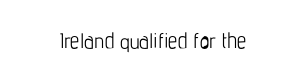
{"italic": "no", "bold": "no", "underline": "no", "align": "center", "letter_spacing": "normal", "letter_spacing_em": 0.0, "glyph_px": 21}
